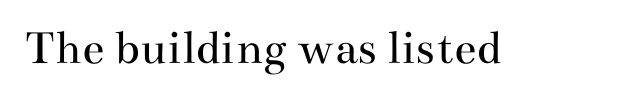
Q: Is the text bold? A: No.
Q: Is the text italic (slanted)? A: No, it is upright.
Q: Is the typeface a serif or a sans-serif typeface? A: Serif.
Q: Is the text underlined? A: No.
Q: Is the spacing between letters normal or unusually wide? A: Normal.
Q: Width (condensed, normal, or wide)? A: Wide.
Q: Stroke contrast? A: Medium.
Q: x-height? A: Small.
Q: Monospaced? A: No.
